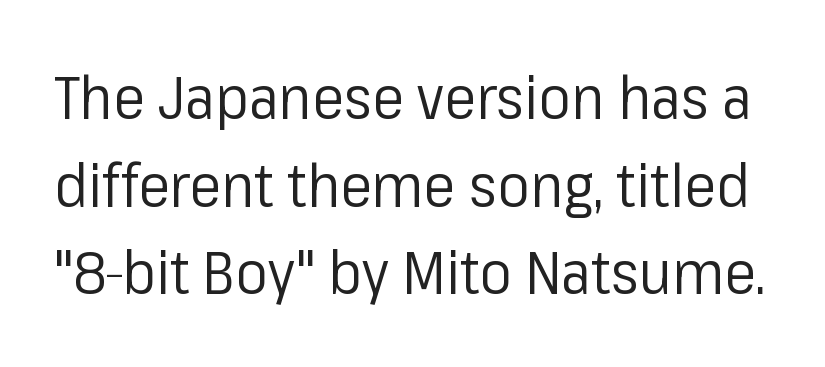
{"serif": "no", "italic": "no", "bold": "no", "weight": "regular", "width": "normal", "stroke_contrast": "low", "x_height": "medium", "monospaced": "no", "underline": "no", "line_spacing": "normal", "line_spacing_ratio": 1.46, "letter_spacing": "normal", "letter_spacing_em": 0.0, "glyph_px": 60}
